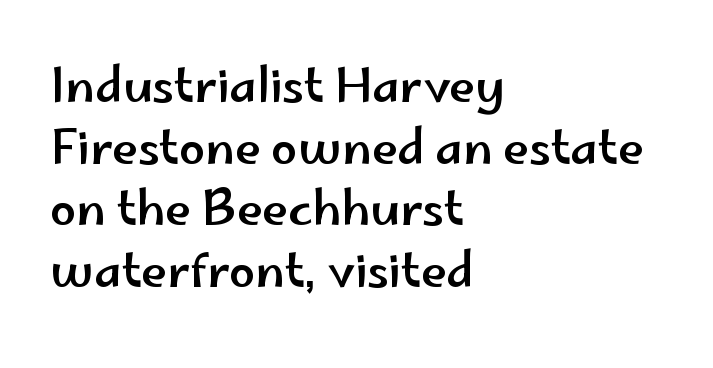
When letters stand straight like this, we call the style roman or upright. I'd call this a sans setting — the letters go barefoot. The paragraph has a hard left edge and a soft right edge. Type without underlining. One glance says typical: line gaps are just what's usual.
